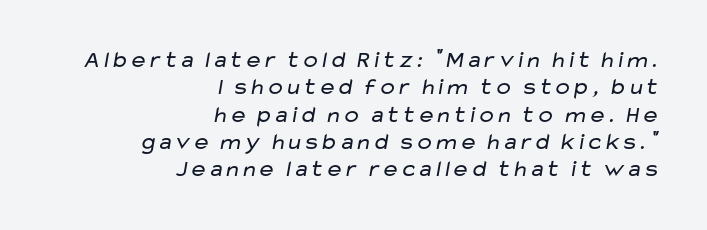
The image shows 23 px text type; set right-aligned, line spacing 1.19x, normal letter spacing, not underlined.
